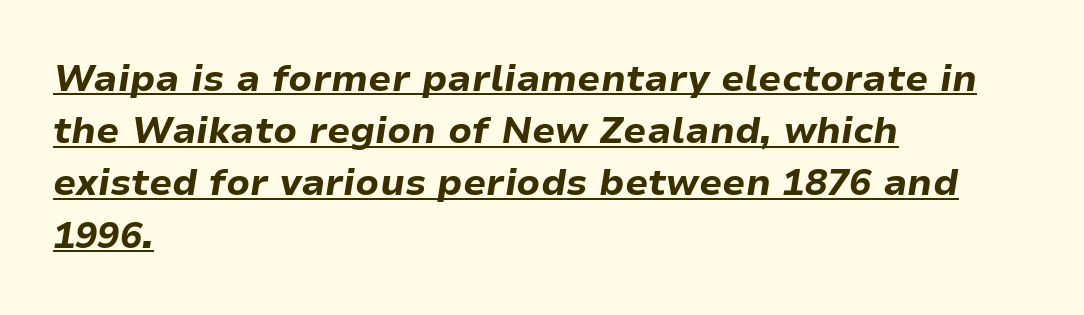
The rendered words wear a rule along their underside. Which margin do the lines hug? The left one — the right edge is uneven. In terms of weight, the rendering is a true, heavy bold. Rendered with sloped, italic letterforms. Evenly set lines give the paragraph a standard silhouette.
